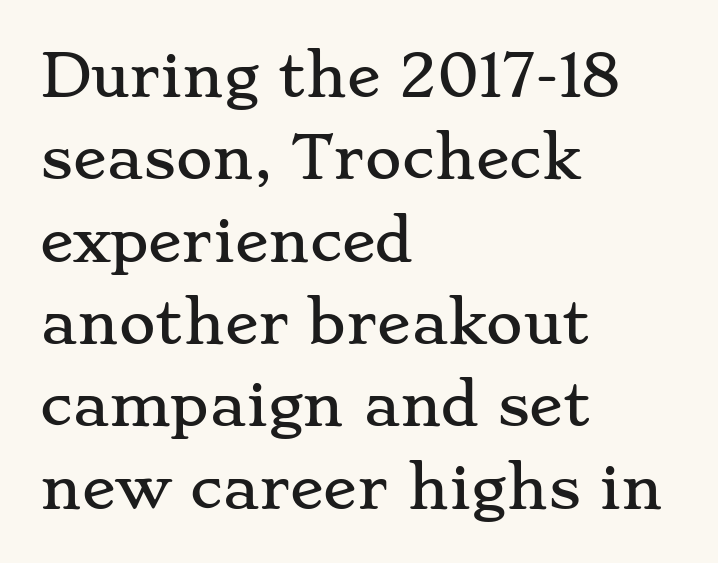
Is the letter spacing exaggerated? No — it looks like the ordinary default. Each row of text sits above clean, open space. The typeface chosen for these lines features serifs. Is this a fixed-width face? No — the glyphs have proportional, varying widths. The text block is weighted toward the left margin, trailing off unevenly rightward. Does the lettering tilt? It doesn't — this is upright.
